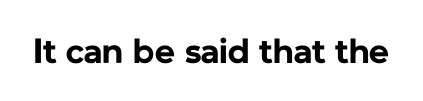
{"serif": "no", "italic": "no", "bold": "yes", "weight": "bold", "width": "normal", "stroke_contrast": "low", "x_height": "medium", "monospaced": "no", "underline": "no", "letter_spacing": "normal", "letter_spacing_em": 0.0, "glyph_px": 35}
